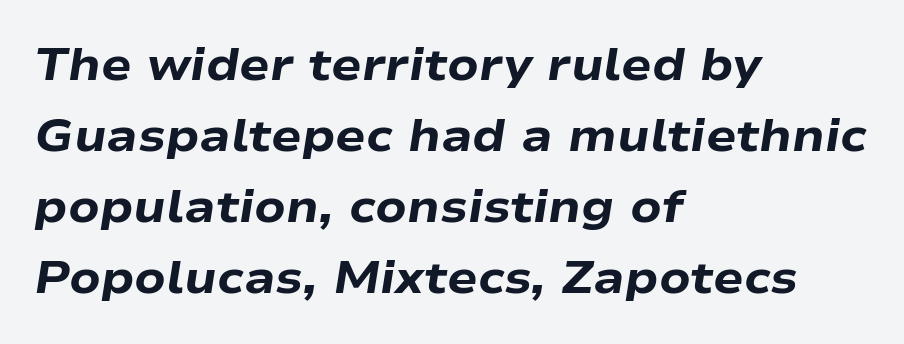
Q: Is the text bold? A: Yes.
Q: Is the text italic (slanted)? A: Yes, it leans right by about 9 degrees.
Q: Is the text underlined? A: No.
Q: How is the paragraph aligned? A: Left-aligned.
Q: Is the spacing between letters normal or unusually wide? A: Normal.
Q: Is the spacing between lines tight, normal or loose? A: Normal.
Q: Width (condensed, normal, or wide)? A: Wide.
Q: Stroke contrast? A: Low.
Q: x-height? A: Medium.
Q: Monospaced? A: No.
